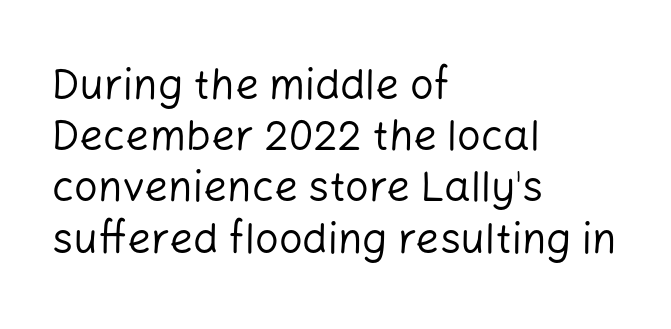
The image shows 42 px regular-weight sans-serif type, upright; set left-aligned, line spacing 1.22x, normal letter spacing, not underlined; low stroke contrast and a medium x-height.
